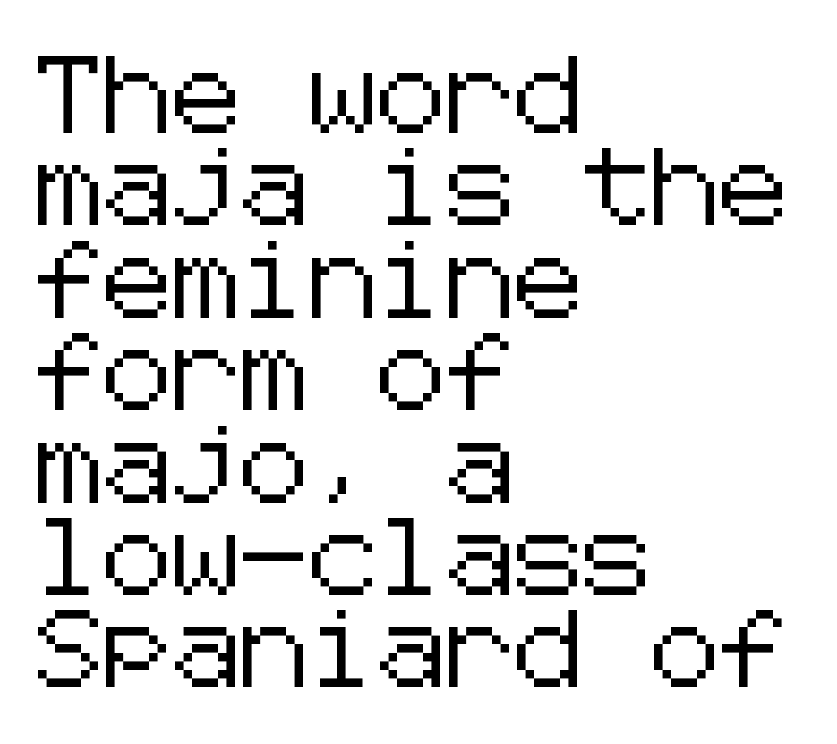
{"serif": "no", "italic": "no", "width": "normal", "stroke_contrast": "low", "x_height": "medium", "underline": "no", "align": "left", "line_spacing_ratio": 1.2, "letter_spacing": "normal", "letter_spacing_em": 0.0, "glyph_px": 77}
